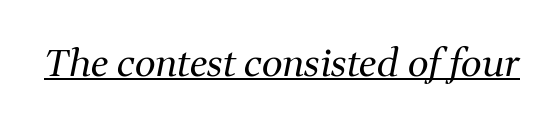
The image shows 37 px regular-weight serif type, italic (leaning right); set normal letter spacing, underlined; medium stroke contrast and a medium x-height.
